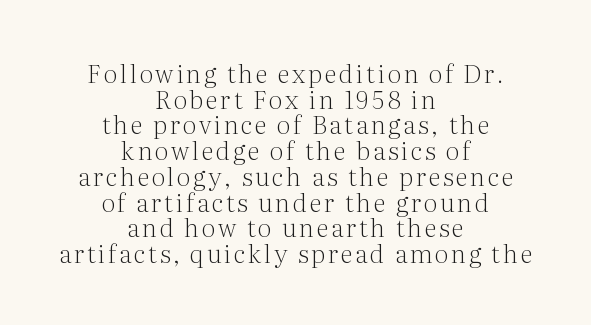
Q: Is the text bold? A: No.
Q: Is the text italic (slanted)? A: No, it is upright.
Q: Is the text underlined? A: No.
Q: How is the paragraph aligned? A: Centered.
Q: Is the spacing between lines tight, normal or loose? A: Tight.
